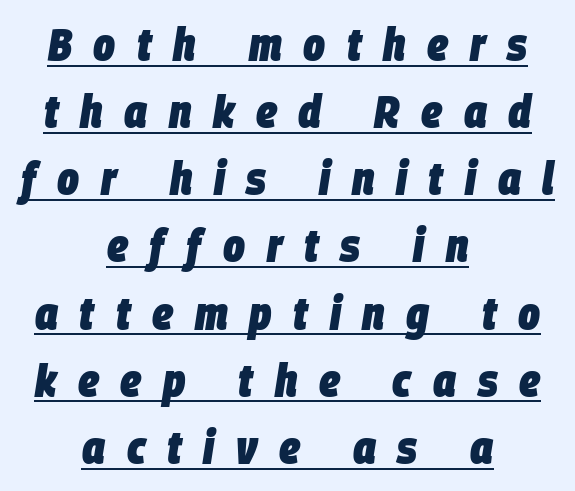
Q: Is the text bold? A: Yes.
Q: Is the text italic (slanted)? A: Yes, it leans right by about 9 degrees.
Q: Is the text underlined? A: Yes.
Q: How is the paragraph aligned? A: Centered.
Q: Is the spacing between letters normal or unusually wide? A: Unusually wide.
Q: Is the spacing between lines tight, normal or loose? A: Normal.
Q: Width (condensed, normal, or wide)? A: Condensed.
Q: Stroke contrast? A: Low.
Q: x-height? A: Large.
Q: Monospaced? A: No.
